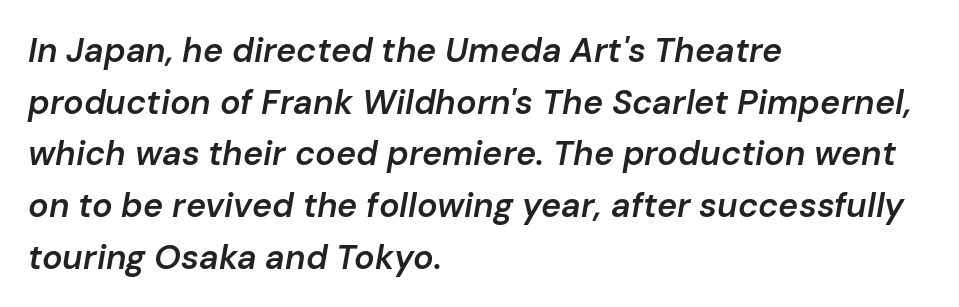
The image shows 34 px semibold type, italic (leaning right); set left-aligned, normal line spacing (1.52x), normal letter spacing, not underlined; low stroke contrast and a medium x-height.
